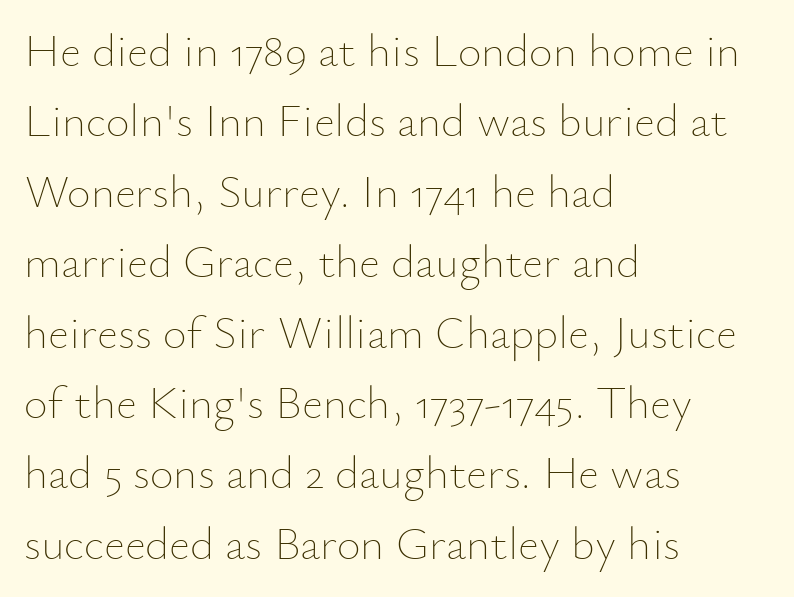
How would I describe the line gaps? Plain and ordinary. You could not count columns in this text — the font is proportionally spaced. Short note: letters normally spaced. All the whitespace from short lines collects on the right.
